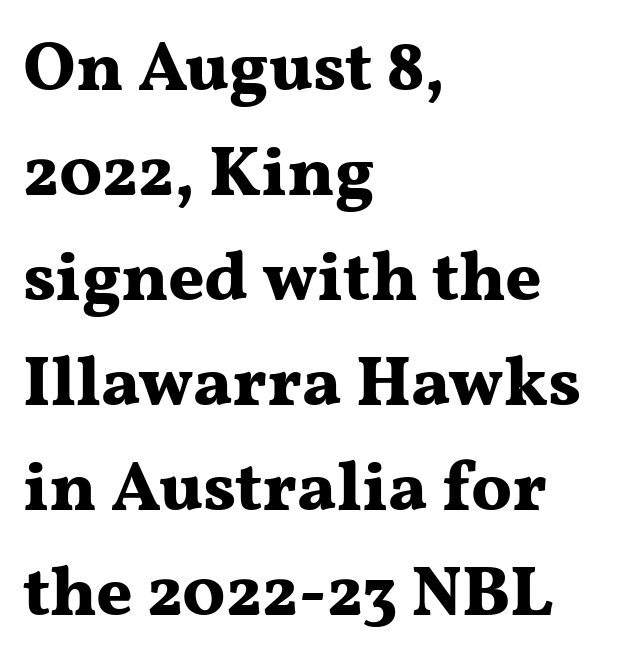
Q: Is the text bold? A: Yes.
Q: Is the text italic (slanted)? A: No, it is upright.
Q: Is the typeface a serif or a sans-serif typeface? A: Serif.
Q: Is the text underlined? A: No.
Q: How is the paragraph aligned? A: Left-aligned.
Q: Is the spacing between letters normal or unusually wide? A: Normal.
Q: Is the spacing between lines tight, normal or loose? A: Normal.
Q: Width (condensed, normal, or wide)? A: Wide.
Q: Stroke contrast? A: Medium.
Q: x-height? A: Medium.
Q: Monospaced? A: No.
